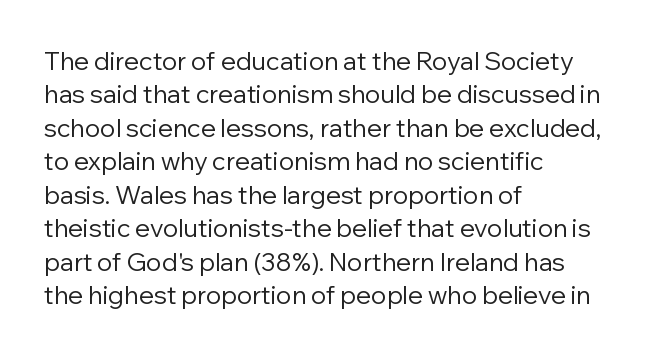
Notice how the stems are strictly vertical — no italics here. Clear beneath every line of the passage. Compared with typical paragraphs, the rows here are spaced about the same. The letters look calm and open, with moderate or lighter stems. Spacing between characters is what you'd get straight out of the box.
